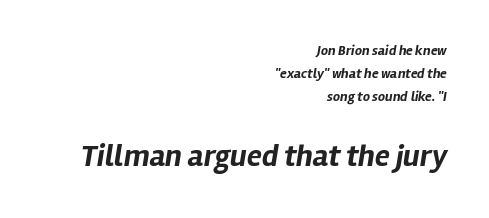
Q: Is the text bold? A: Yes.
Q: Is the text italic (slanted)? A: Yes, it leans right by about 12 degrees.
Q: Is the text underlined? A: No.
Q: How is the paragraph aligned? A: Right-aligned.
Q: Is the spacing between letters normal or unusually wide? A: Normal.
Q: Is the spacing between lines tight, normal or loose? A: Normal.
Q: Which block of text is set in a larger size, the first (top) or the second (bottom)? A: The second (bottom) one.
Q: Width (condensed, normal, or wide)? A: Normal.
Q: Stroke contrast? A: Low.
Q: x-height? A: Medium.
Q: Monospaced? A: No.
